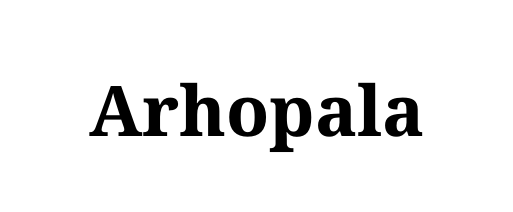
{"serif": "yes", "italic": "no", "bold": "yes", "weight": "bold", "width": "normal", "stroke_contrast": "medium", "x_height": "medium", "monospaced": "no", "underline": "no", "letter_spacing": "normal", "letter_spacing_em": 0.0, "glyph_px": 70}
